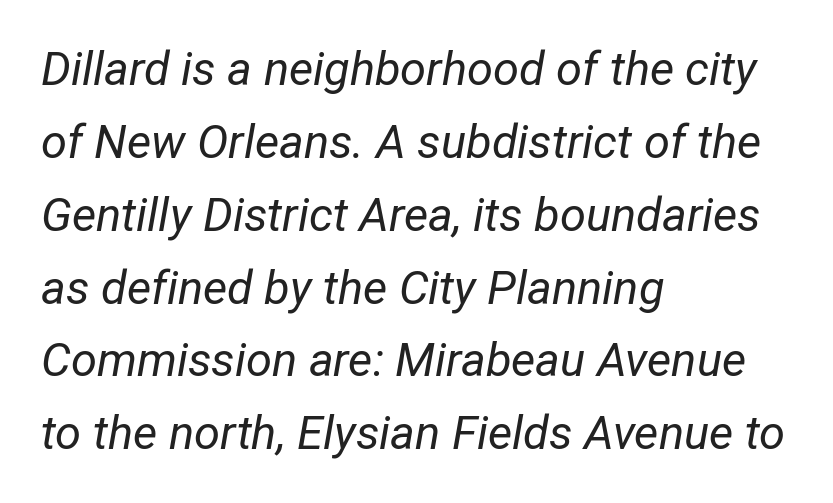
Left-aligned paragraph, ragged on the right. Tall strokes in this sample are angled rather than plumb. Each letter keeps its own natural width here, so spacing adapts to shape. The font is comparable to plain body text, perhaps lighter. There is no visible air inserted between adjacent glyphs.
